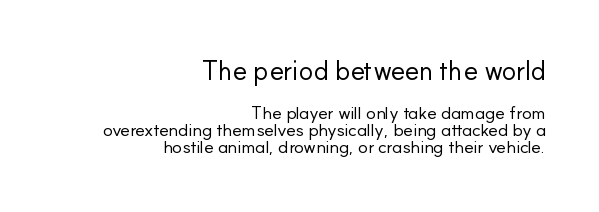
Q: Is the text bold? A: No.
Q: Is the text italic (slanted)? A: No, it is upright.
Q: Is the text underlined? A: No.
Q: How is the paragraph aligned? A: Right-aligned.
Q: Is the spacing between letters normal or unusually wide? A: Normal.
Q: Is the spacing between lines tight, normal or loose? A: Tight.
Q: Which block of text is set in a larger size, the first (top) or the second (bottom)? A: The first (top) one.
